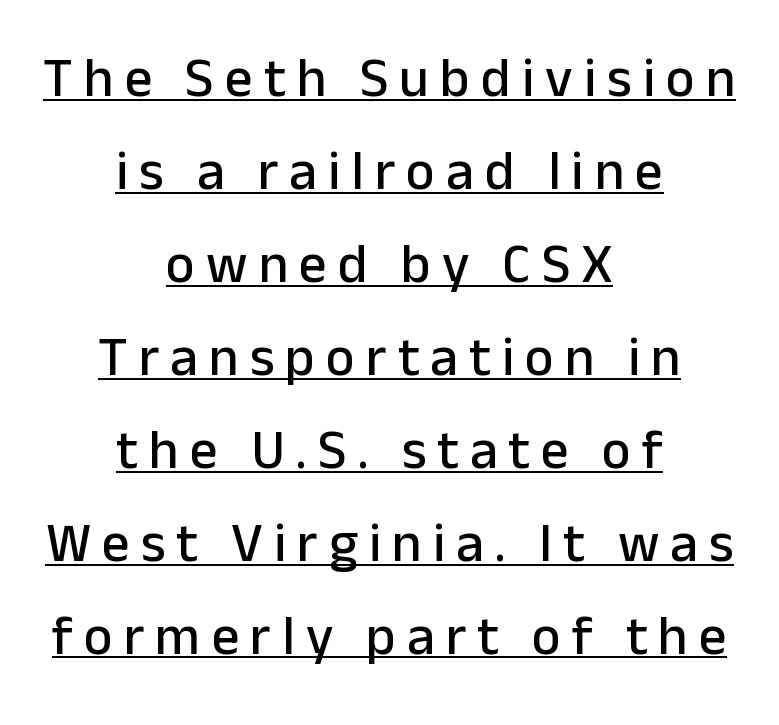
{"serif": "no", "italic": "no", "width": "normal", "stroke_contrast": "low", "x_height": "medium", "monospaced": "no", "underline": "yes", "align": "center", "line_spacing": "normal", "line_spacing_ratio": 1.69, "letter_spacing": "wide", "letter_spacing_em": 0.2, "glyph_px": 55}
